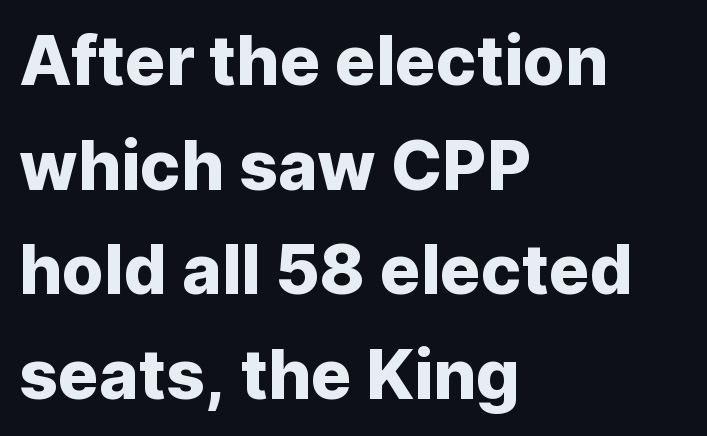
The line texture is even and compact thanks to regular tracking. Check under the words: just untouched page. Examine the stroke ends and you'll find no serifs. The block of text has a typical density, with ordinary space between rows. Spacing verdict: proportional, widths tailored to each character. It's the straight-up-and-down kind of type.
